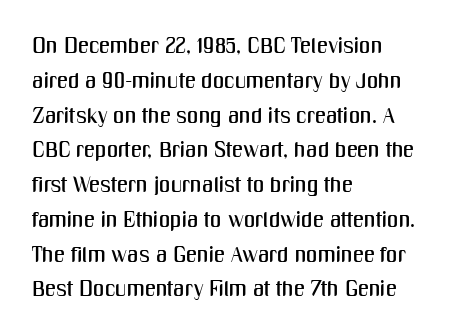
The letters stand straight up with perfectly vertical stems. The strip under each line holds only bare page. Each new line begins a customary step beneath the previous one. Inter-character spacing is left at the font's built-in metrics. The paragraph shown leans on its left margin.
